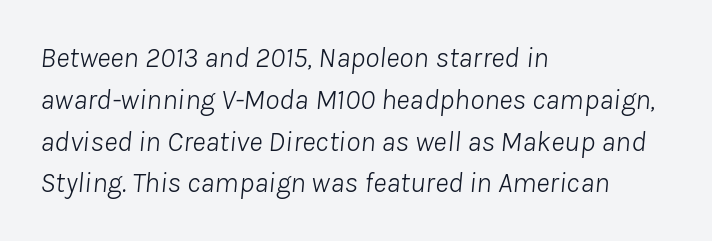
The image shows 29 px light type, italic (leaning right); set left-aligned, normal line spacing (1.44x), normal letter spacing, not underlined; low stroke contrast and a medium x-height.
